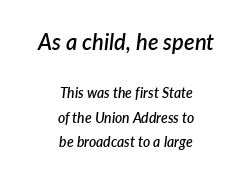
{"italic": "yes", "lean": "right", "slant_degrees": 7, "bold": "semi", "underline": "no", "align": "center", "line_spacing_ratio": 1.75, "letter_spacing": "normal", "letter_spacing_em": 0.0, "larger_block": "first", "size_ratio": 1.57, "glyph_px": 22}
